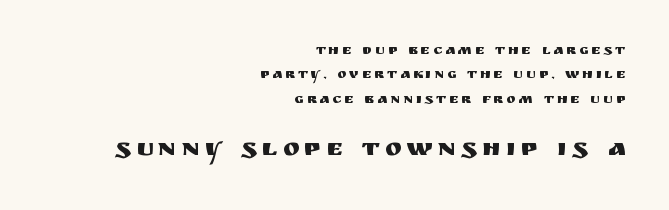
The image shows 25 px text type, upright; set right-aligned, line spacing 1.75x, unusually wide letter spacing (+0.21 em), not underlined; the second (bottom) block is 1.79x larger.
